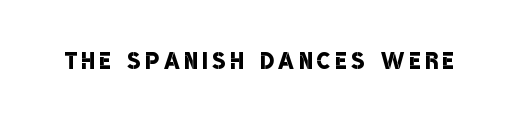
{"serif": "no", "bold": "semi", "weight": "semibold", "width": "condensed", "stroke_contrast": "low", "x_height": "large", "monospaced": "no", "underline": "no", "glyph_px": 31}
